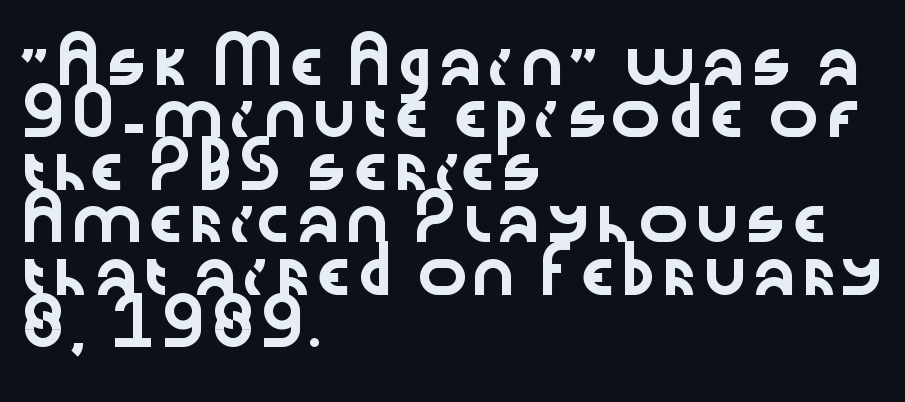
Honestly, there is no underline to notice here at all. Designer's note — italics off, roman on. Varying glyph widths throughout — classic text-font behaviour. I'd call this a sans setting — the letters go barefoot. A typesetter would call this zero additional tracking.
